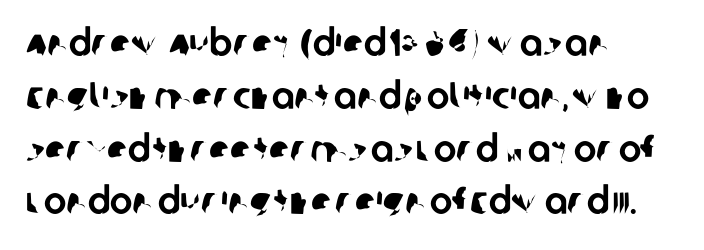
{"serif": "no", "width": "normal", "stroke_contrast": "low", "x_height": "large", "monospaced": "no", "underline": "no", "align": "left", "line_spacing": "normal", "line_spacing_ratio": 1.39, "letter_spacing": "normal", "letter_spacing_em": 0.0, "glyph_px": 38}
